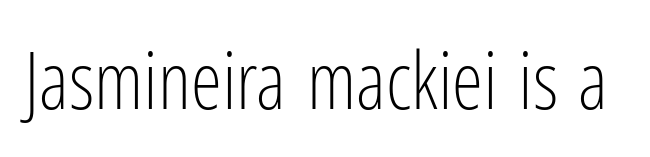
{"serif": "no", "italic": "no", "bold": "no", "weight": "light", "width": "condensed", "stroke_contrast": "low", "x_height": "medium", "monospaced": "no", "underline": "no", "letter_spacing": "normal", "letter_spacing_em": 0.0, "glyph_px": 79}
